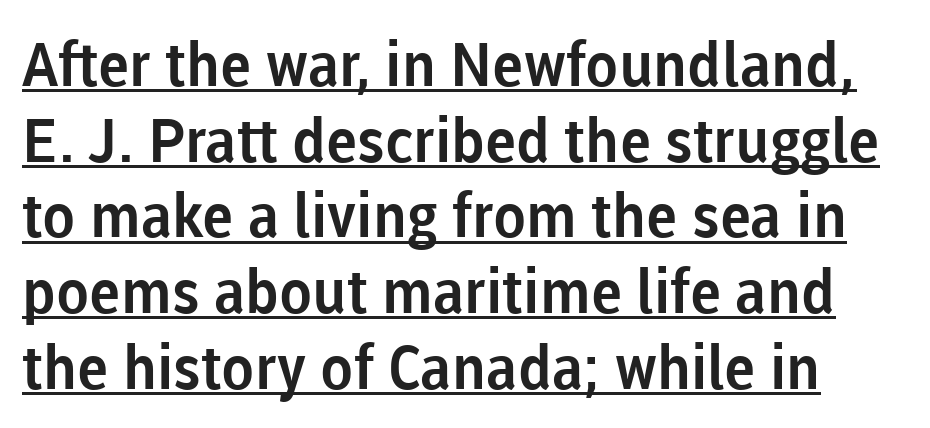
Font category for this specimen: sans-serif. Do the characters align in a grid? No, the font is proportional. Quick note: not italic, upright. No extra tracking has been applied to these lines.
